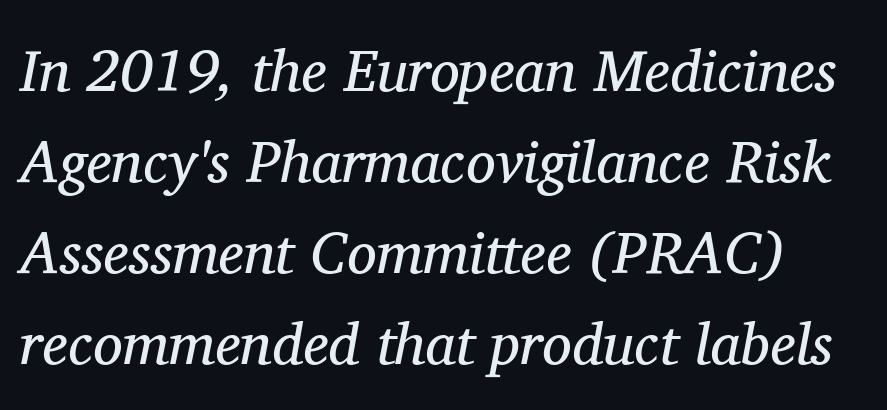
A quiet, ordinary-to-light weight characterises the typeface. Varying glyph widths throughout — classic text-font behaviour. Old-style or modern, the face here clearly has serifs. Regular leading. If you drew a line through each stem, it would be angled. The words here are not underlined.
